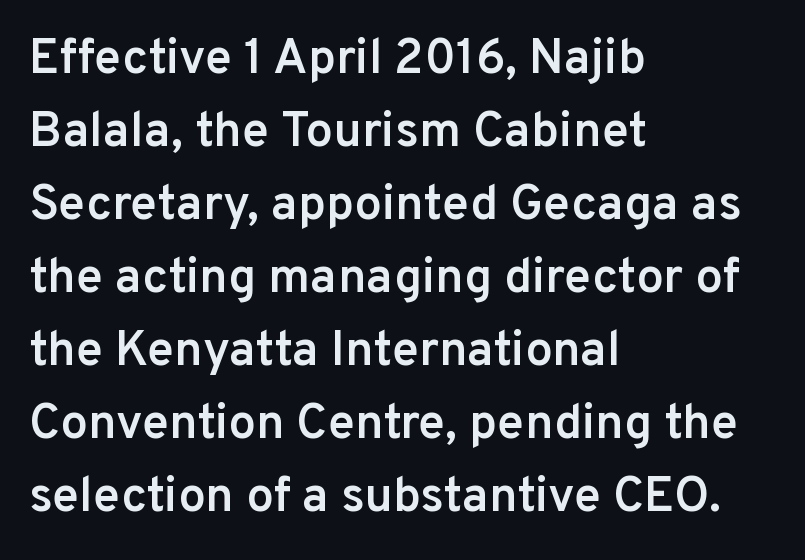
The image shows 49 px semibold sans-serif type, upright; set left-aligned, normal line spacing (1.49x), normal letter spacing, not underlined; low stroke contrast and a medium x-height.
